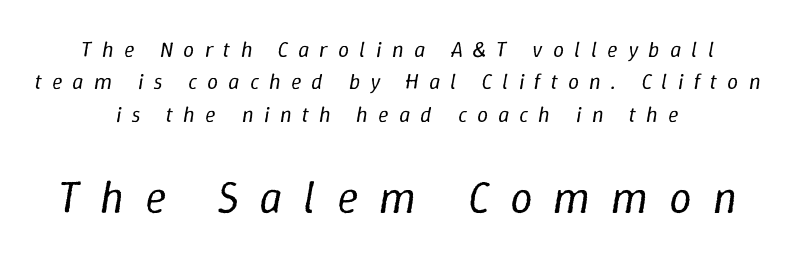
{"italic": "yes", "lean": "right", "slant_degrees": 9, "bold": "no", "weight": "regular", "width": "normal", "stroke_contrast": "low", "x_height": "medium", "monospaced": "no", "underline": "no", "align": "center", "line_spacing": "normal", "line_spacing_ratio": 1.47, "letter_spacing": "wide", "letter_spacing_em": 0.46, "larger_block": "second", "size_ratio": 2.05, "glyph_px": 45}
